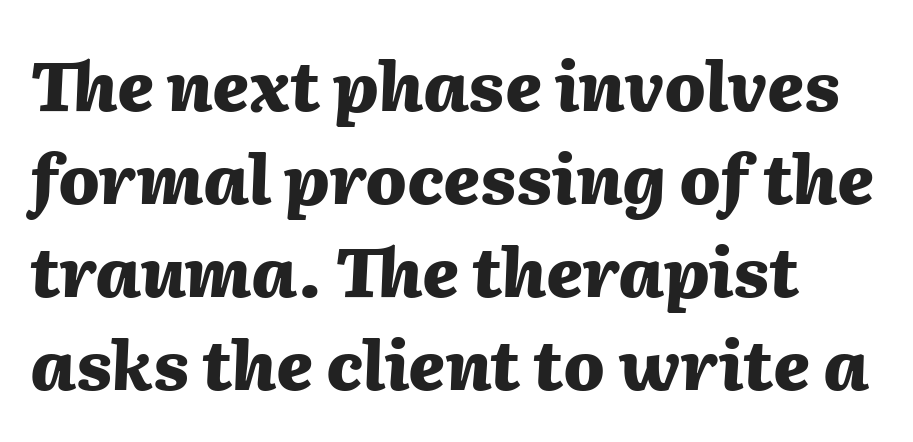
{"italic": "yes", "lean": "right", "slant_degrees": 2, "bold": "yes", "weight": "heavy", "width": "normal", "stroke_contrast": "medium", "x_height": "medium", "monospaced": "no", "underline": "no", "line_spacing": "normal", "line_spacing_ratio": 1.37, "letter_spacing": "normal", "letter_spacing_em": 0.0, "glyph_px": 68}
